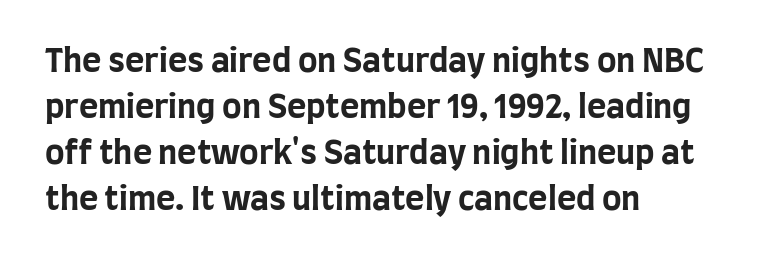
A normal amount of white space separates one row of letters from the next. The face used here is rendered with its standard letterfit. These lines carry a lot of weight — the face is fully bold. The strip under each line holds only bare page. To sum up the face: it is a sans, with no serifs. Typeset ragged right — the left edge is the straight one.
